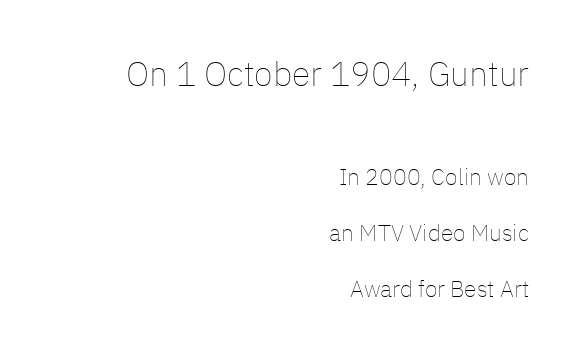
The face used here is proportionally spaced, like ordinary book or web type. The emphasis by scale lands on block number one, above. The rag falls on the left side of this text block. Stems and bowls with no extra thickness — not bold. The tracking reads as untouched default to a designer's eye. Any mark beneath the type? The region is blank.
